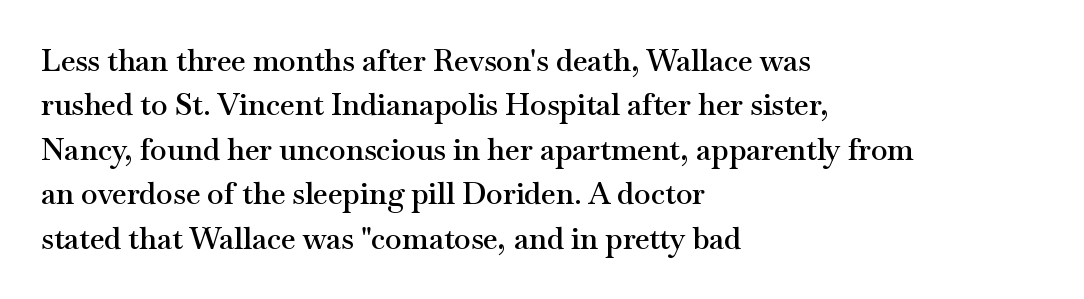
Q: Is the text bold? A: Semi-bold.
Q: Is the text italic (slanted)? A: No, it is upright.
Q: Is the typeface a serif or a sans-serif typeface? A: Serif.
Q: Is the text underlined? A: No.
Q: How is the paragraph aligned? A: Left-aligned.
Q: Is the spacing between letters normal or unusually wide? A: Normal.
Q: Is the spacing between lines tight, normal or loose? A: Normal.
Q: Width (condensed, normal, or wide)? A: Wide.
Q: Stroke contrast? A: Medium.
Q: x-height? A: Small.
Q: Monospaced? A: No.
